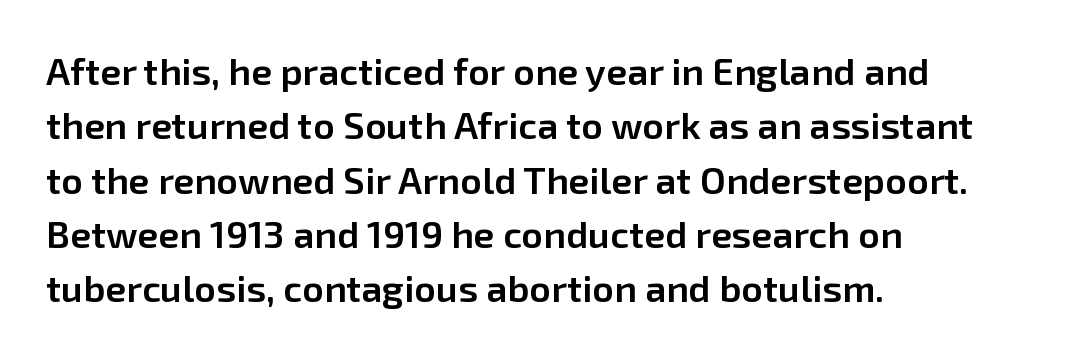
The image shows 38 px semibold sans-serif type, upright; set left-aligned, normal line spacing (1.43x), normal letter spacing, not underlined; low stroke contrast and a medium x-height.
